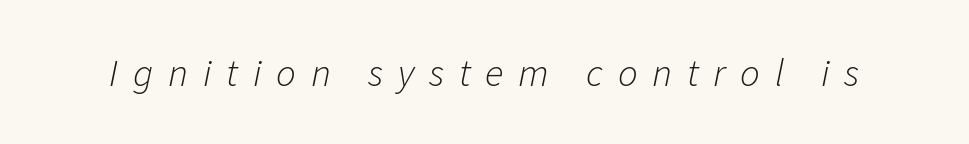
Q: Is the text bold? A: No.
Q: Is the text italic (slanted)? A: Yes, it leans right by about 11 degrees.
Q: Is the text underlined? A: No.
Q: Is the spacing between letters normal or unusually wide? A: Unusually wide.
Q: Width (condensed, normal, or wide)? A: Normal.
Q: Stroke contrast? A: Low.
Q: x-height? A: Medium.
Q: Monospaced? A: No.
